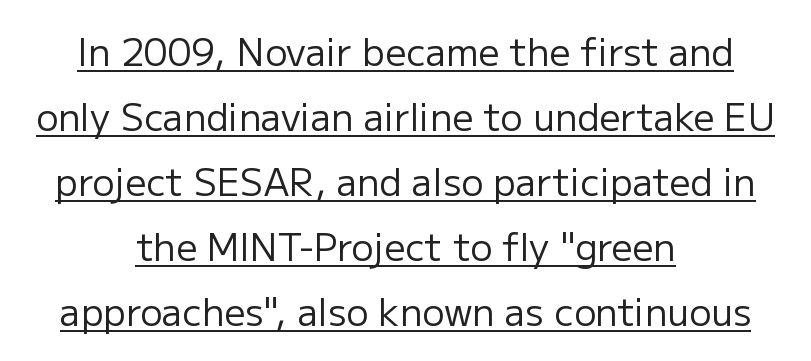
The image shows 37 px regular-weight sans-serif type, upright; set centered, line spacing 1.76x, normal letter spacing, underlined; low stroke contrast and a medium x-height.
